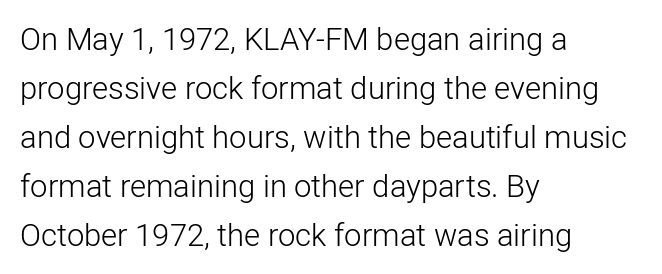
{"serif": "no", "italic": "no", "bold": "no", "weight": "light", "width": "normal", "stroke_contrast": "low", "x_height": "medium", "monospaced": "no", "underline": "no", "align": "left", "line_spacing": "normal", "line_spacing_ratio": 1.58, "letter_spacing": "normal", "letter_spacing_em": 0.0, "glyph_px": 31}
